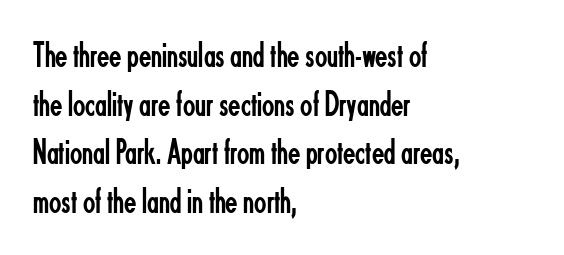
{"serif": "no", "italic": "no", "bold": "no", "weight": "regular", "width": "condensed", "stroke_contrast": "low", "x_height": "small", "monospaced": "no", "underline": "no", "align": "left", "line_spacing": "normal", "line_spacing_ratio": 1.35, "letter_spacing": "normal", "letter_spacing_em": 0.0, "glyph_px": 36}
